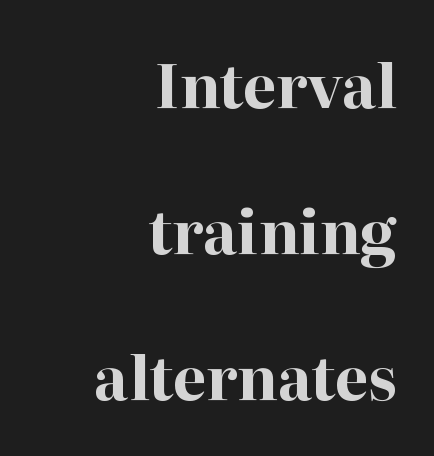
{"serif": "yes", "italic": "no", "bold": "yes", "weight": "bold", "width": "normal", "stroke_contrast": "high", "x_height": "medium", "monospaced": "no", "underline": "no", "align": "right", "line_spacing": "loose", "line_spacing_ratio": 2.43, "letter_spacing": "normal", "letter_spacing_em": 0.0, "glyph_px": 60}
